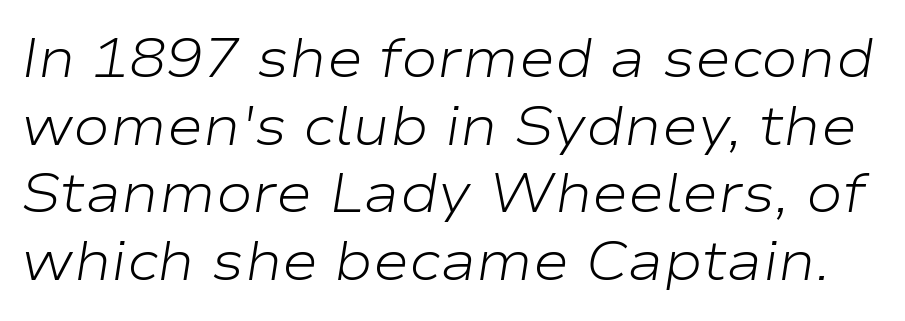
{"italic": "yes", "lean": "right", "slant_degrees": 9, "bold": "no", "weight": "light", "width": "wide", "stroke_contrast": "low", "x_height": "medium", "monospaced": "no", "underline": "no", "line_spacing_ratio": 1.23, "letter_spacing": "normal", "letter_spacing_em": 0.0, "glyph_px": 55}
